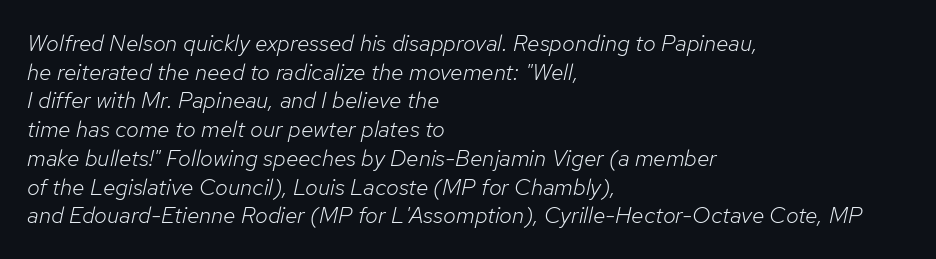
{"italic": "yes", "lean": "right", "slant_degrees": 12, "bold": "no", "underline": "no", "align": "left", "line_spacing": "normal", "line_spacing_ratio": 1.25, "letter_spacing": "normal", "letter_spacing_em": 0.0, "glyph_px": 23}
